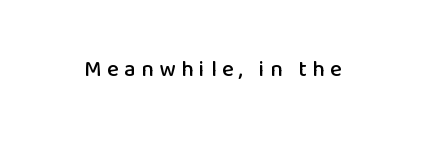
The image shows 22 px text type, upright; set unusually wide letter spacing (+0.26 em), not underlined.
